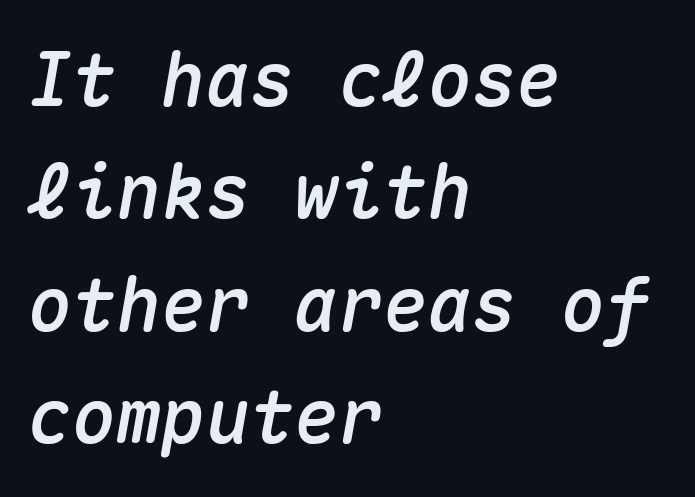
A typesetter would call this leading conventional body-copy spacing. Letter spacing: default. Is this a fixed-width face? Yes — each glyph sits in an identical cell. Reading down the block, your eye returns to a fixed left position each line. Honestly, there is no underline to notice here at all.
